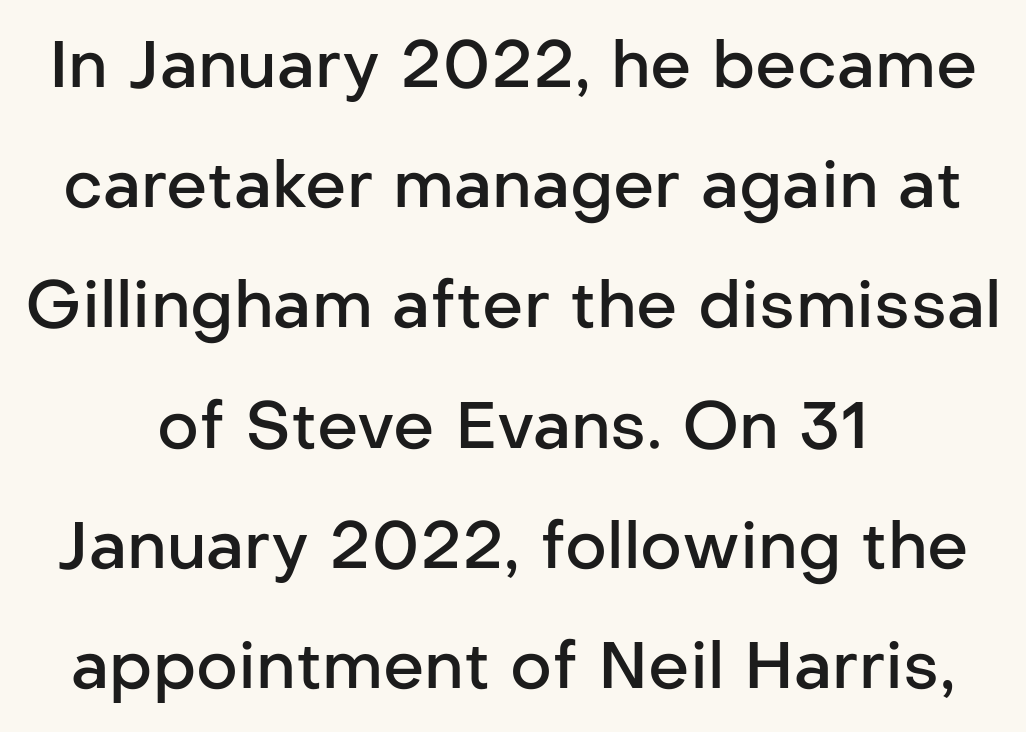
{"serif": "no", "italic": "no", "bold": "semi", "weight": "semibold", "width": "normal", "stroke_contrast": "low", "x_height": "medium", "monospaced": "no", "underline": "no", "align": "center", "line_spacing_ratio": 1.85, "letter_spacing": "normal", "letter_spacing_em": 0.0, "glyph_px": 65}
